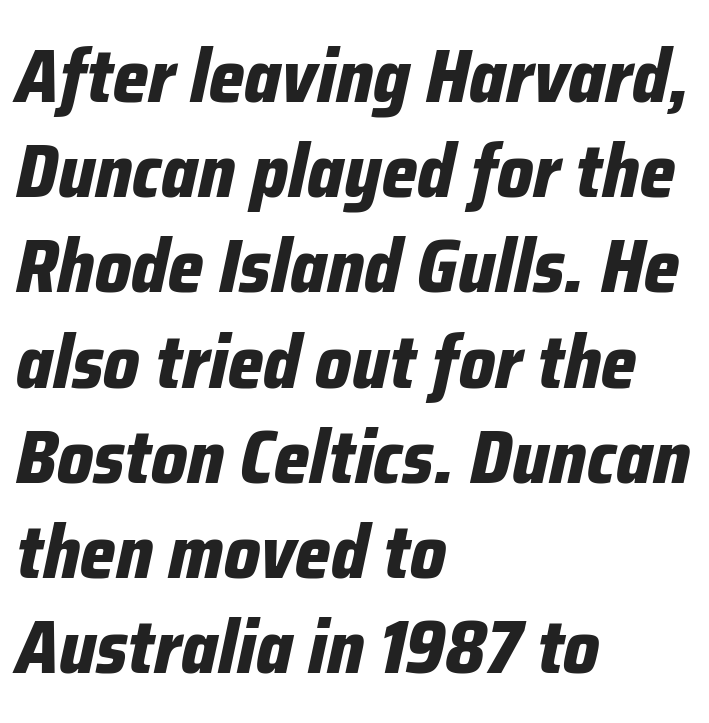
Q: Is the text bold? A: Yes.
Q: Is the text italic (slanted)? A: Yes, it leans right by about 12 degrees.
Q: Is the text underlined? A: No.
Q: How is the paragraph aligned? A: Left-aligned.
Q: Is the spacing between letters normal or unusually wide? A: Normal.
Q: Is the spacing between lines tight, normal or loose? A: Normal.
Q: Width (condensed, normal, or wide)? A: Condensed.
Q: Stroke contrast? A: Low.
Q: x-height? A: Medium.
Q: Monospaced? A: No.
